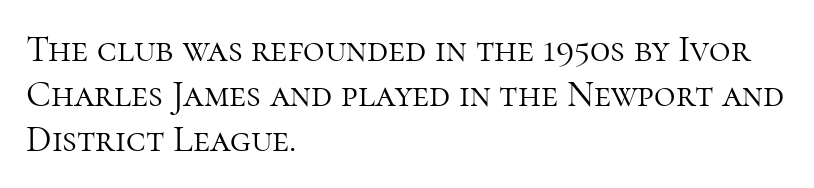
{"serif": "yes", "italic": "no", "bold": "no", "weight": "light", "width": "normal", "stroke_contrast": "high", "x_height": "medium", "monospaced": "no", "underline": "no", "align": "left", "line_spacing_ratio": 1.21, "letter_spacing": "normal", "letter_spacing_em": 0.0, "glyph_px": 37}
